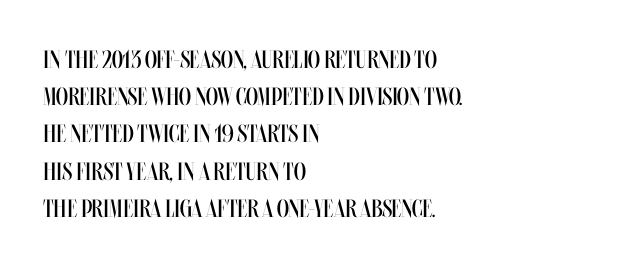
Each new line begins a customary step beneath the previous one. In CSS terms this would be text-align: left. Every character sits straight up, as roman type does. Inter-character spacing is left at the font's built-in metrics.
